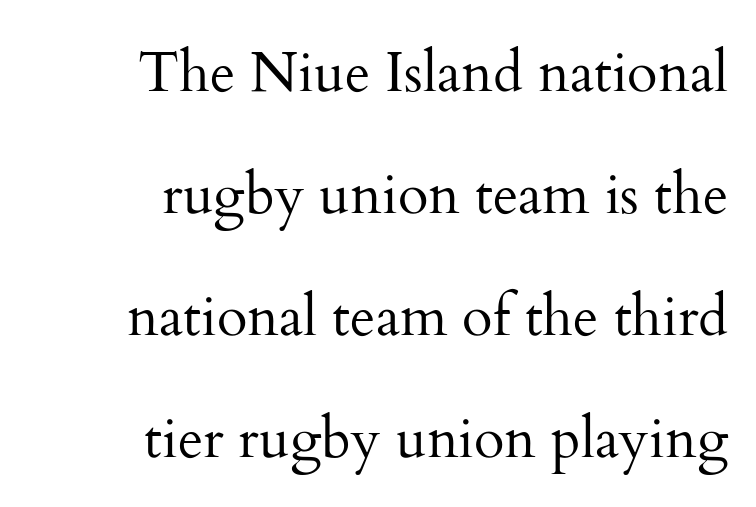
The image shows 56 px regular-weight serif type, upright; set right-aligned, loose line spacing (2.18x), normal letter spacing, not underlined; medium stroke contrast and a small x-height.
